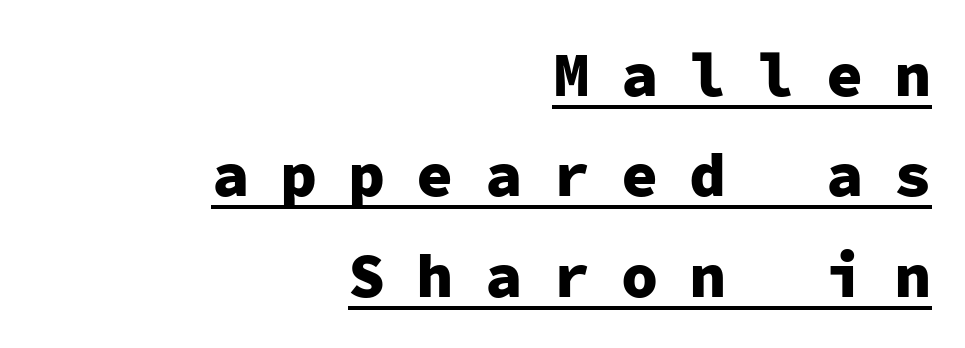
The typeface chosen for these lines omits serifs. The string is rendered with underlining switched on. The paragraph shown leans on its right margin. There is plenty of visible air inserted between adjacent glyphs. The typesetting leans heavy: a genuine bold.
